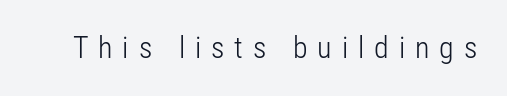
The letters carry no serifs — their stems end cleanly without finishing strokes. Loose tracking; the words dissolve into strings of separated letters. Stem width sits at or under what a default text font uses. Is this a fixed-width face? No — the glyphs have proportional, varying widths.
